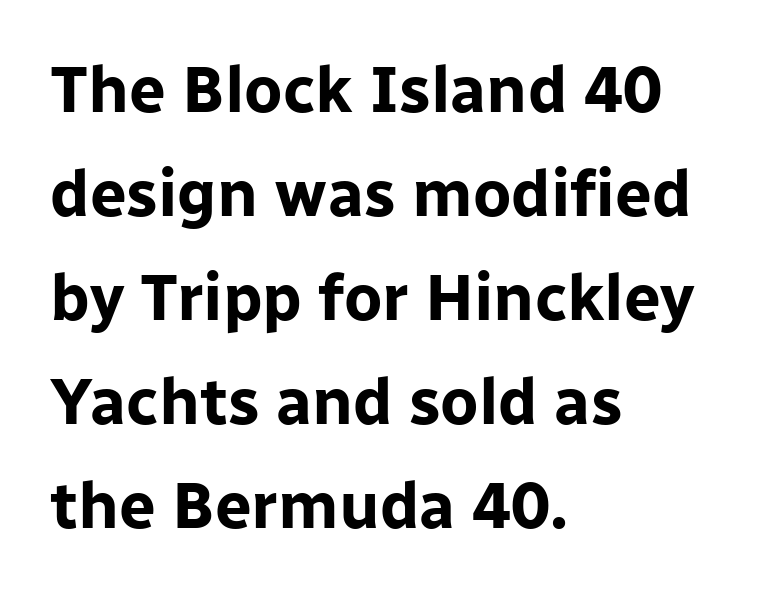
Q: Is the text bold? A: Yes.
Q: Is the text italic (slanted)? A: No, it is upright.
Q: Is the typeface a serif or a sans-serif typeface? A: Sans-serif.
Q: Is the text underlined? A: No.
Q: How is the paragraph aligned? A: Left-aligned.
Q: Is the spacing between letters normal or unusually wide? A: Normal.
Q: Is the spacing between lines tight, normal or loose? A: Normal.
Q: Width (condensed, normal, or wide)? A: Normal.
Q: Stroke contrast? A: Low.
Q: x-height? A: Medium.
Q: Monospaced? A: No.
